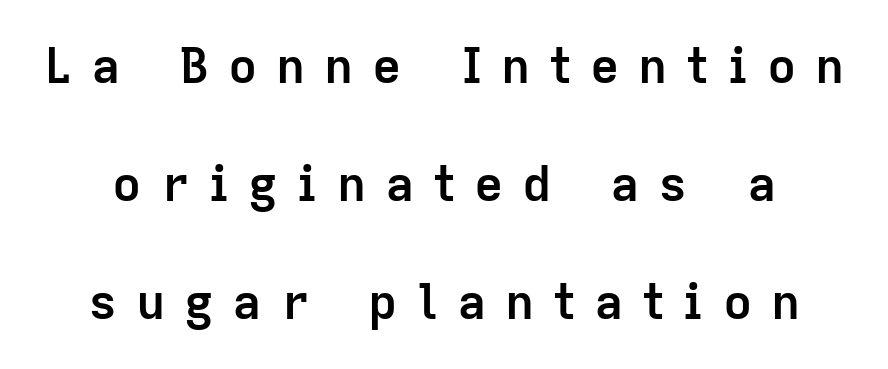
Q: Is the text bold? A: Yes.
Q: Is the text italic (slanted)? A: No, it is upright.
Q: Is the typeface a serif or a sans-serif typeface? A: Sans-serif.
Q: Is the text underlined? A: No.
Q: Is the spacing between letters normal or unusually wide? A: Unusually wide.
Q: Is the spacing between lines tight, normal or loose? A: Loose.
Q: Width (condensed, normal, or wide)? A: Normal.
Q: Stroke contrast? A: Low.
Q: x-height? A: Medium.
Q: Monospaced? A: No.
